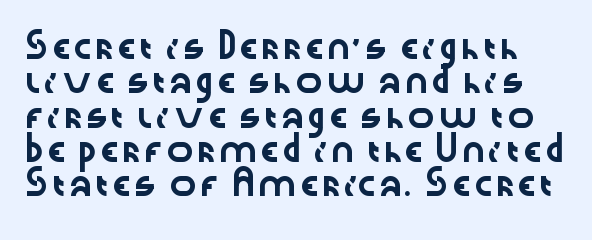
Q: Is the text italic (slanted)? A: No, it is upright.
Q: Is the text underlined? A: No.
Q: Is the spacing between letters normal or unusually wide? A: Normal.
Q: Is the spacing between lines tight, normal or loose? A: Normal.
